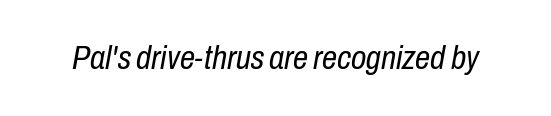
{"italic": "yes", "lean": "right", "slant_degrees": 10, "bold": "no", "weight": "regular", "width": "condensed", "stroke_contrast": "low", "x_height": "medium", "monospaced": "no", "underline": "no", "letter_spacing": "normal", "letter_spacing_em": 0.0, "glyph_px": 34}
